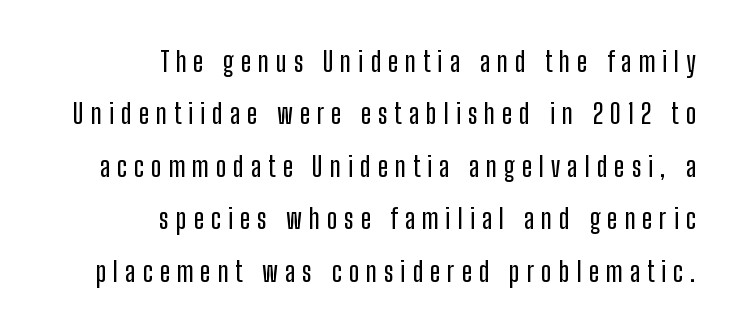
The image shows 27 px text type, upright; set right-aligned, loose line spacing (1.94x), unusually wide letter spacing (+0.26 em), not underlined.
